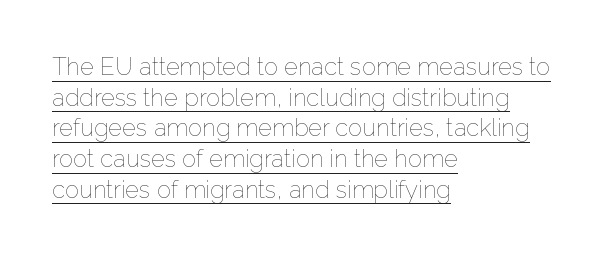
The image shows 24 px text type, upright; set left-aligned, normal line spacing (1.28x), normal letter spacing, underlined.
